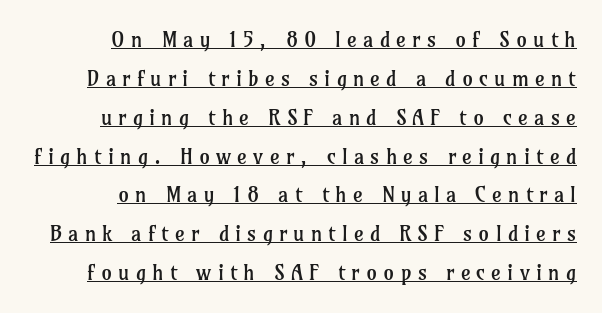
Q: Is the text bold? A: No.
Q: Is the text italic (slanted)? A: No, it is upright.
Q: Is the text underlined? A: Yes.
Q: How is the paragraph aligned? A: Right-aligned.
Q: Is the spacing between letters normal or unusually wide? A: Unusually wide.
